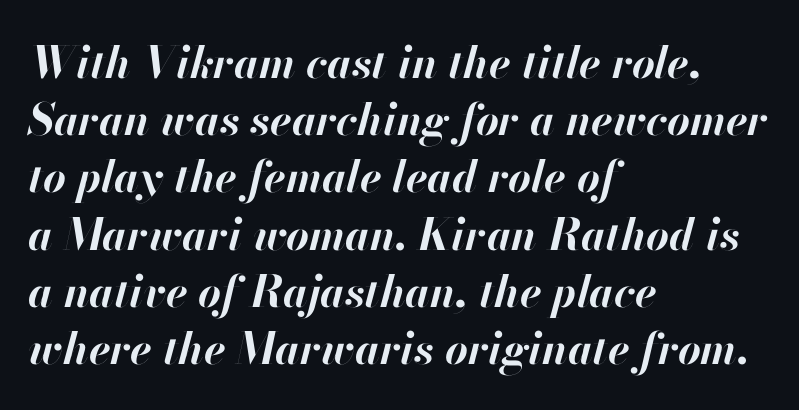
Q: Is the text bold? A: Yes.
Q: Is the text italic (slanted)? A: Yes, it leans right by about 13 degrees.
Q: Is the text underlined? A: No.
Q: How is the paragraph aligned? A: Left-aligned.
Q: Is the spacing between letters normal or unusually wide? A: Normal.
Q: Is the spacing between lines tight, normal or loose? A: Normal.
Q: Width (condensed, normal, or wide)? A: Normal.
Q: Stroke contrast? A: High.
Q: x-height? A: Small.
Q: Monospaced? A: No.
